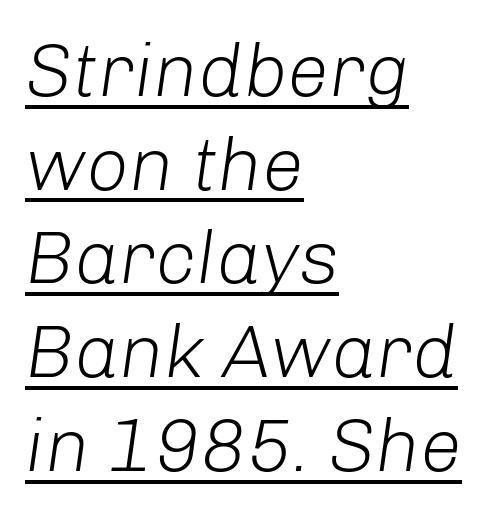
{"italic": "yes", "lean": "right", "slant_degrees": 8, "bold": "no", "weight": "light", "width": "normal", "stroke_contrast": "low", "x_height": "medium", "monospaced": "no", "underline": "yes", "align": "left", "line_spacing": "normal", "line_spacing_ratio": 1.25, "letter_spacing": "normal", "letter_spacing_em": 0.0, "glyph_px": 75}
